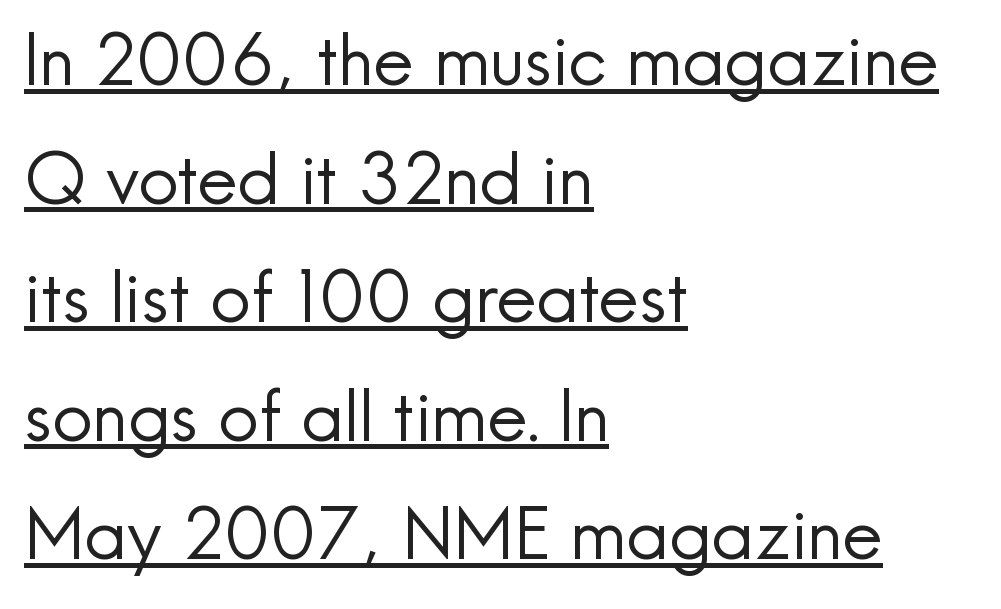
Rows of type keep a routine distance in the vertical direction. The face used here is rendered with its standard letterfit. You could not count columns in this text — the font is proportionally spaced. The lettering holds an erect, upright posture throughout.
